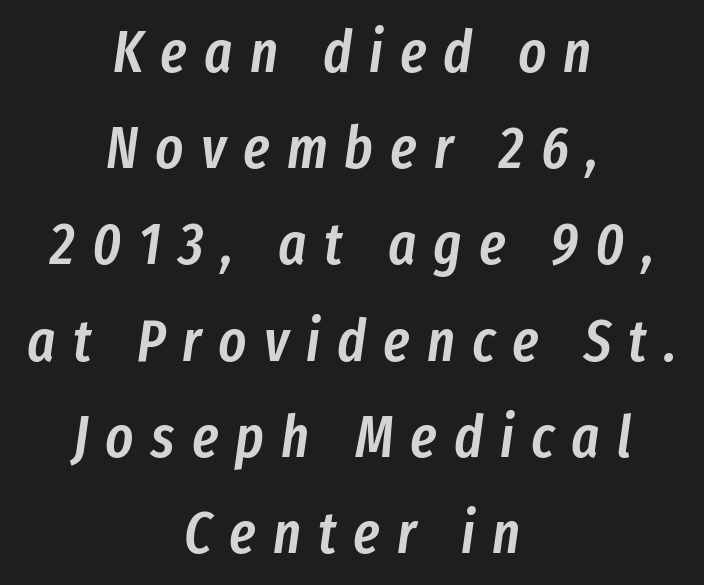
The image shows 59 px semibold, condensed type, italic (leaning right); set centered, normal line spacing (1.63x), unusually wide letter spacing (+0.29 em), not underlined; low stroke contrast and a medium x-height.
